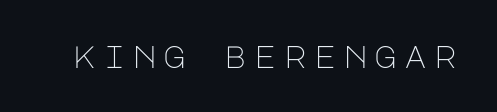
Q: Is the text bold? A: No.
Q: Is the text italic (slanted)? A: No, it is upright.
Q: Is the typeface a serif or a sans-serif typeface? A: Sans-serif.
Q: Is the text underlined? A: No.
Q: Is the spacing between letters normal or unusually wide? A: Unusually wide.
Q: Width (condensed, normal, or wide)? A: Normal.
Q: Stroke contrast? A: Low.
Q: x-height? A: Large.
